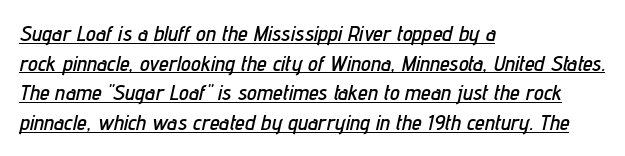
Q: Is the text italic (slanted)? A: Yes, it leans right by about 12 degrees.
Q: Is the text underlined? A: Yes.
Q: How is the paragraph aligned? A: Left-aligned.
Q: Is the spacing between letters normal or unusually wide? A: Normal.
Q: Is the spacing between lines tight, normal or loose? A: Normal.
